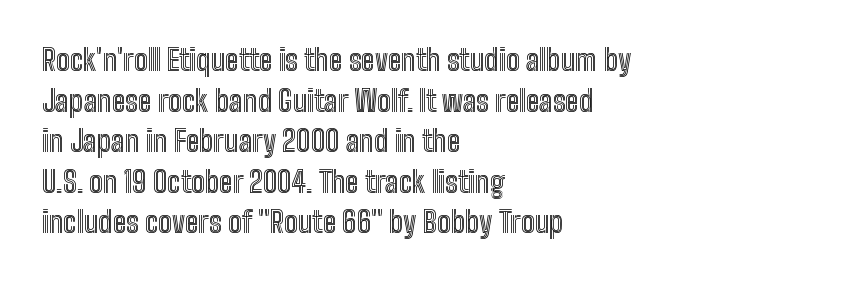
The image shows 29 px condensed type, upright; set left-aligned, normal line spacing (1.4x), normal letter spacing, not underlined; a medium x-height.
